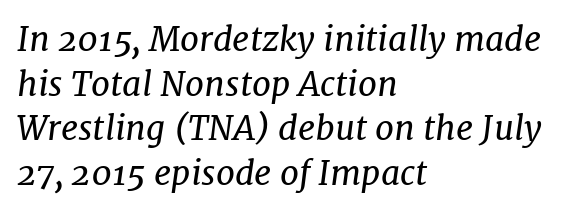
The image shows 34 px regular-weight serif type, italic (leaning right); set left-aligned, normal line spacing (1.31x), normal letter spacing, not underlined; low stroke contrast and a medium x-height.
